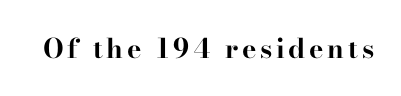
Q: Is the text bold? A: Yes.
Q: Is the text italic (slanted)? A: No, it is upright.
Q: Is the text underlined? A: No.
